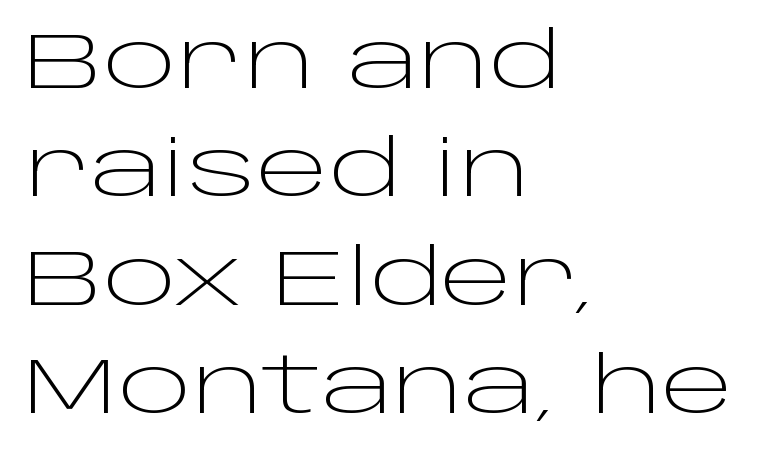
The image shows 78 px light, wide sans-serif type, upright; set left-aligned, normal line spacing (1.39x), normal letter spacing, not underlined; low stroke contrast and a large x-height.
